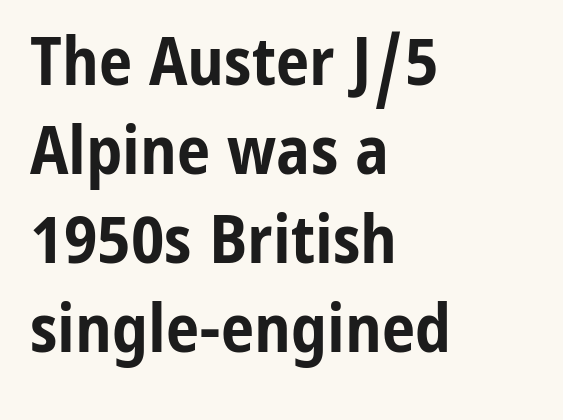
{"serif": "no", "italic": "no", "bold": "yes", "weight": "bold", "width": "condensed", "stroke_contrast": "low", "x_height": "medium", "monospaced": "no", "underline": "no", "align": "left", "line_spacing": "normal", "line_spacing_ratio": 1.33, "letter_spacing": "normal", "letter_spacing_em": 0.0, "glyph_px": 67}
